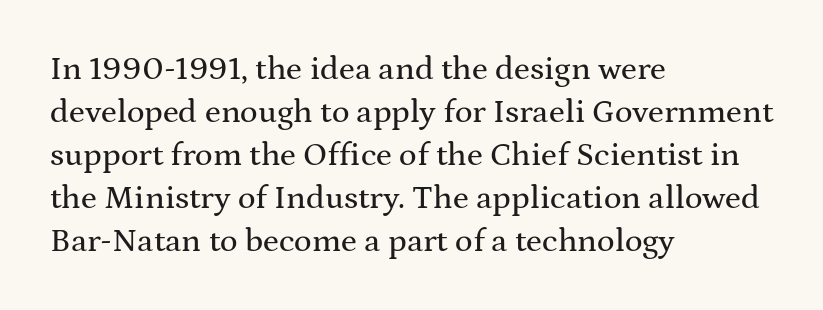
The image shows 33 px wide serif type, upright; set left-aligned, normal line spacing (1.3x), normal letter spacing, not underlined; medium stroke contrast and a medium x-height.
